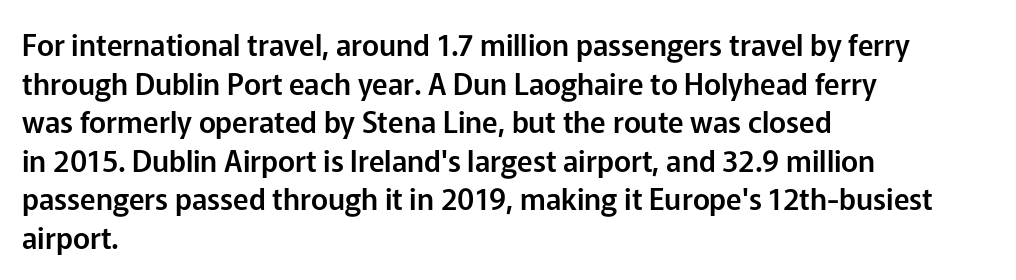
{"serif": "no", "italic": "no", "width": "normal", "stroke_contrast": "low", "x_height": "medium", "monospaced": "no", "underline": "no", "align": "left", "line_spacing": "normal", "line_spacing_ratio": 1.33, "letter_spacing": "normal", "letter_spacing_em": 0.0, "glyph_px": 29}
